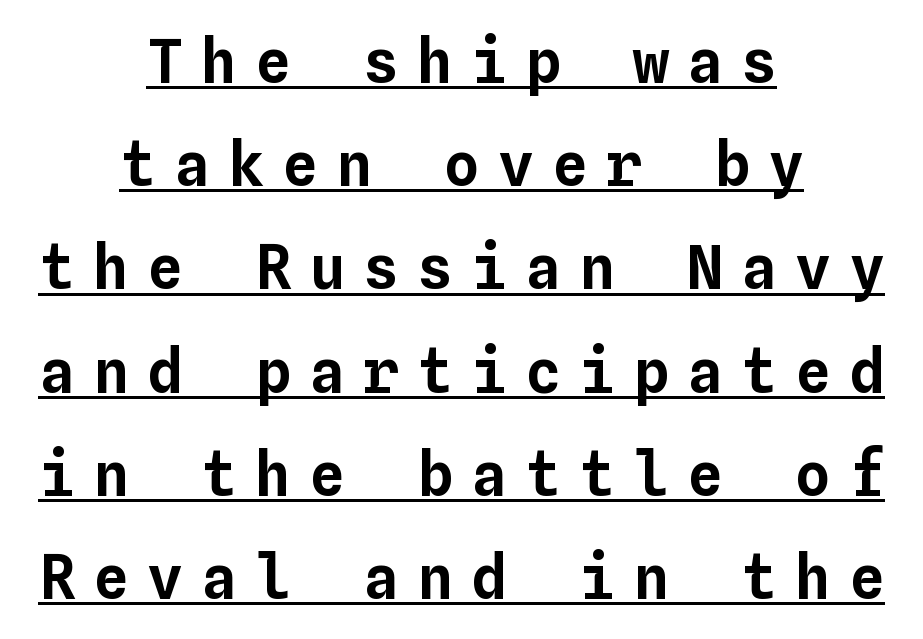
The image shows 60 px text type, upright, monospaced; set centered, line spacing 1.72x, unusually wide letter spacing (+0.3 em), underlined; low stroke contrast and a medium x-height.
